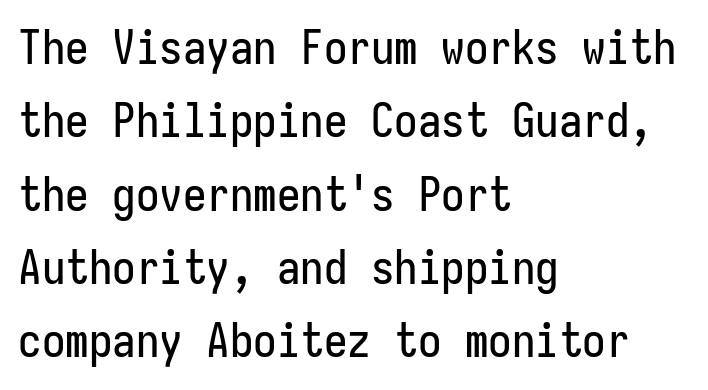
The image shows 47 px condensed sans-serif type, upright, monospaced; set left-aligned, normal line spacing (1.56x), normal letter spacing, not underlined; low stroke contrast and a medium x-height.
